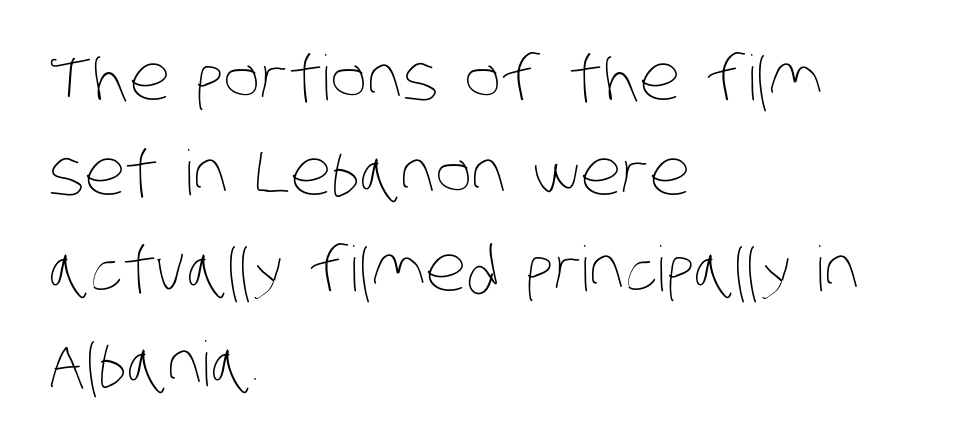
{"bold": "no", "weight": "thin", "width": "condensed", "stroke_contrast": "low", "x_height": "large", "monospaced": "no", "underline": "no", "align": "left", "line_spacing": "normal", "line_spacing_ratio": 1.54, "letter_spacing": "normal", "letter_spacing_em": 0.0, "glyph_px": 62}
